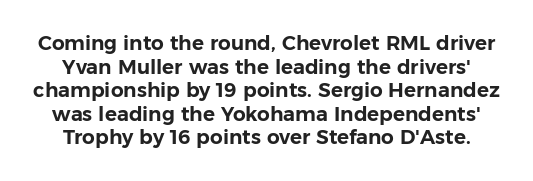
Lines of text with bare space underneath. Quick note: not italic, upright. This rendering leaves character spacing at its baseline value.
